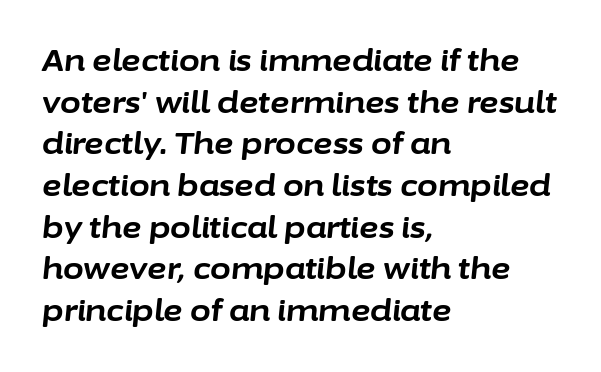
{"italic": "yes", "lean": "right", "slant_degrees": 6, "bold": "yes", "weight": "bold", "width": "normal", "stroke_contrast": "low", "x_height": "medium", "monospaced": "no", "underline": "no", "align": "left", "line_spacing": "normal", "line_spacing_ratio": 1.39, "letter_spacing": "normal", "letter_spacing_em": 0.0, "glyph_px": 30}
